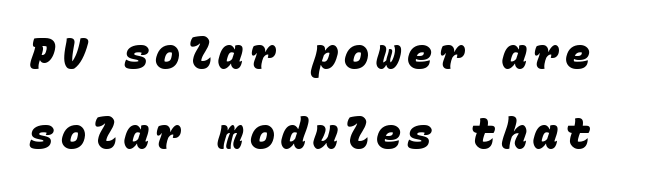
{"serif": "no", "bold": "yes", "weight": "heavy", "width": "normal", "stroke_contrast": "low", "x_height": "large", "monospaced": "yes", "underline": "no", "line_spacing": "loose", "line_spacing_ratio": 1.91, "glyph_px": 42}
